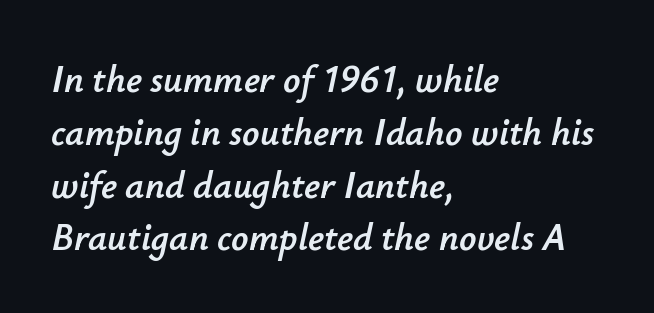
{"italic": "yes", "lean": "right", "slant_degrees": 12, "width": "normal", "stroke_contrast": "low", "x_height": "small", "monospaced": "no", "underline": "no", "align": "left", "line_spacing": "normal", "line_spacing_ratio": 1.39, "letter_spacing": "normal", "letter_spacing_em": 0.0, "glyph_px": 38}
